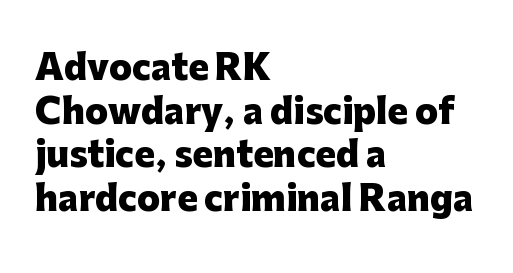
The image shows 34 px heavy sans-serif type, upright; set left-aligned, normal line spacing (1.28x), normal letter spacing, not underlined; low stroke contrast and a medium x-height.
